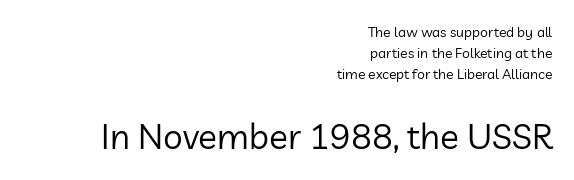
Scale increases going downward across the two blocks. The characters are drawn with everyday or finer stroke widths. Typeset ragged left — the right edge is the straight one. The space beneath each line is pristine and unruled. Honestly, the row spacing looks completely unremarkable. Nothing unusual about the tracking: characters are spaced as the font intends.
